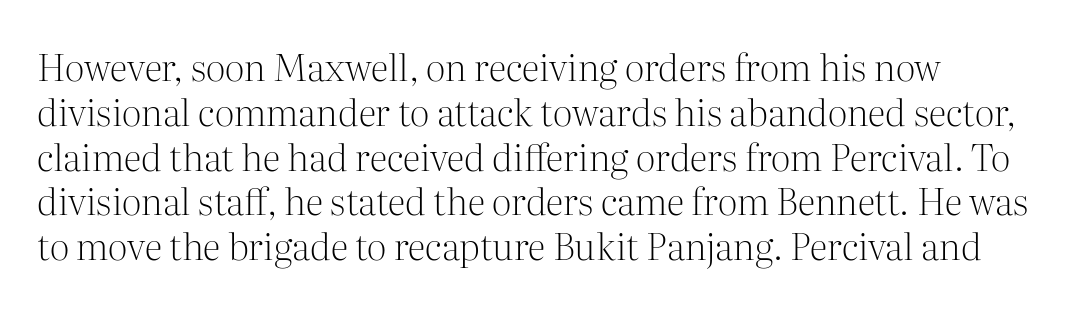
Is the letter spacing exaggerated? No — it looks like the ordinary default. Only glyphs here, with clear space below each row. The characters display serif detailing at their extremities. Reading down the block, your eye returns to a fixed left position each line. Style check: upright.
